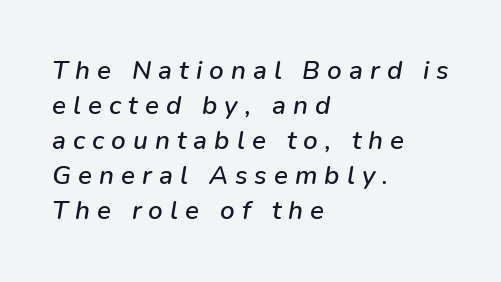
Q: Is the text italic (slanted)? A: Yes, it leans right by about 9 degrees.
Q: Is the text underlined? A: No.
Q: How is the paragraph aligned? A: Left-aligned.
Q: Is the spacing between letters normal or unusually wide? A: Unusually wide.
Q: Is the spacing between lines tight, normal or loose? A: Normal.
